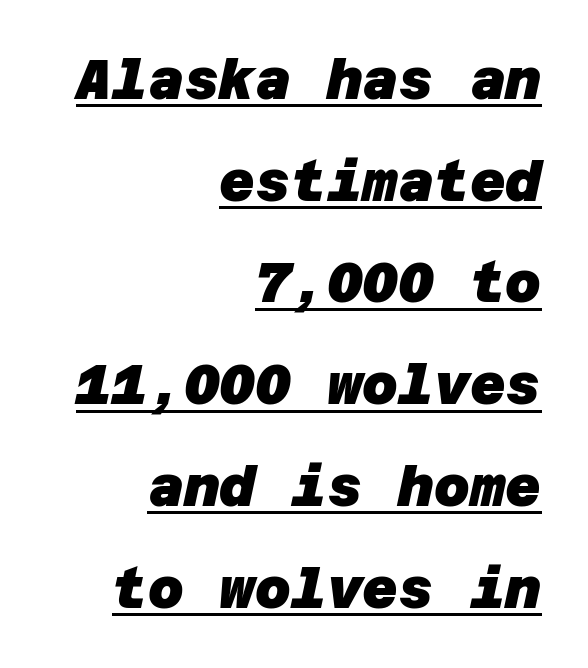
Q: Is the text bold? A: Yes.
Q: Is the typeface a serif or a sans-serif typeface? A: Sans-serif.
Q: Is the text underlined? A: Yes.
Q: How is the paragraph aligned? A: Right-aligned.
Q: Is the spacing between letters normal or unusually wide? A: Normal.
Q: Width (condensed, normal, or wide)? A: Normal.
Q: Stroke contrast? A: Low.
Q: x-height? A: Large.
